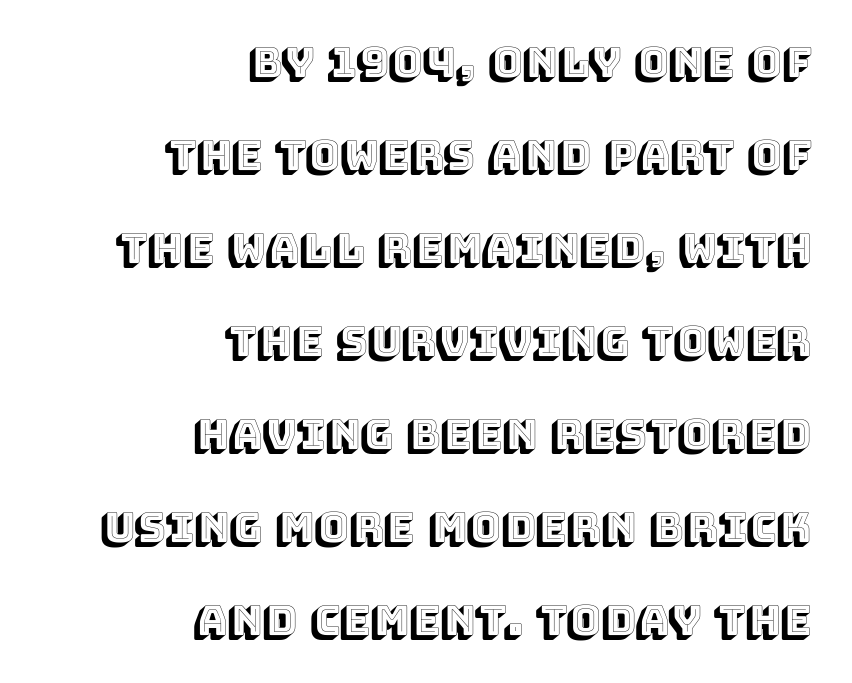
A typesetter would call this leading open, well beyond the default. These lines are set flush right with a ragged left edge. Varying glyph widths throughout — classic text-font behaviour. The specimen omits any rule beneath the text block's lines. Italic: no, the glyphs are upright roman.
